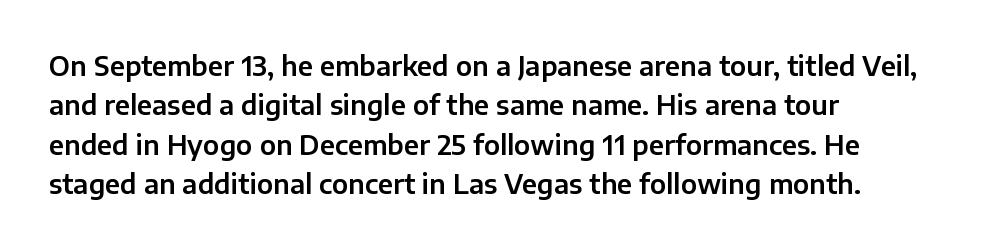
{"italic": "no", "underline": "no", "align": "left", "line_spacing": "normal", "line_spacing_ratio": 1.51, "letter_spacing": "normal", "letter_spacing_em": 0.0, "glyph_px": 26}
